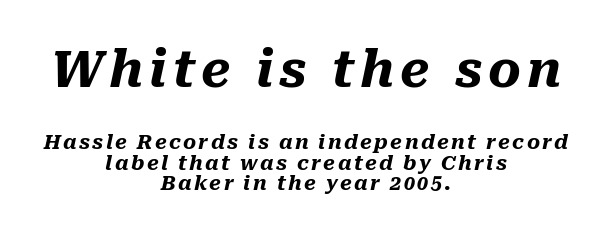
Size contrast runs from large at the top to small at the bottom. Baseline-to-baseline distance is barely more than the letter height. Weight: bold. Check the space under the baseline: it is left empty.
